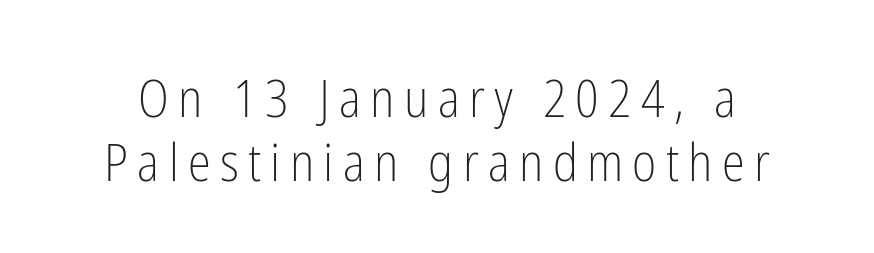
The image shows 52 px light, condensed sans-serif type, upright; set line spacing 1.24x, not underlined; low stroke contrast and a medium x-height.
